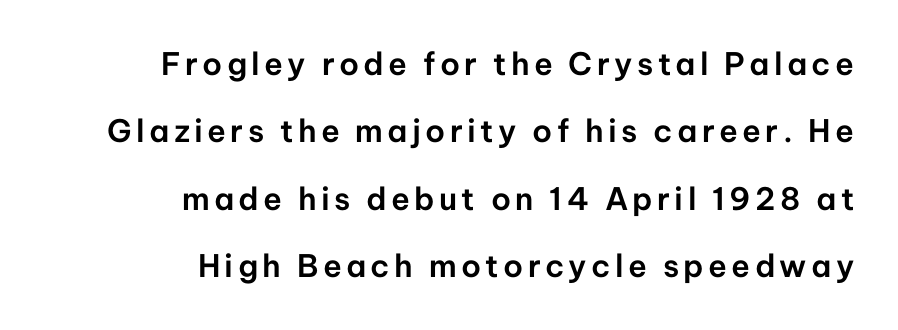
The space between consecutive lines is lavish. The typesetter chose a ragged-left arrangement here. Only glyphs here, with clear space below each row. The specimen reads as upright at a glance. The face used here is proportionally spaced, like ordinary book or web type. Stroke terminals: plain, sans-serif.
